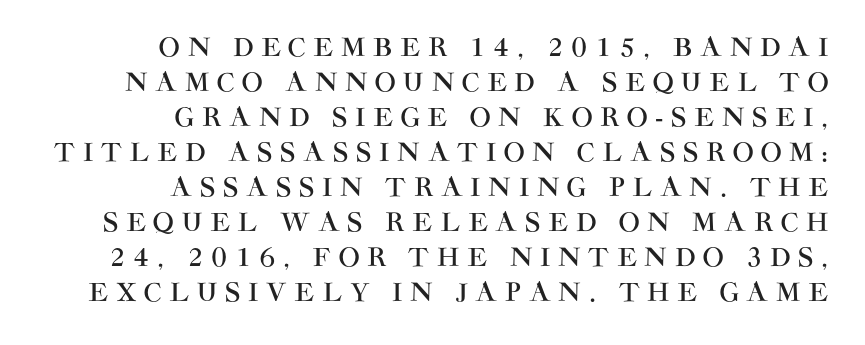
Q: Is the text italic (slanted)? A: No, it is upright.
Q: Is the text underlined? A: No.
Q: How is the paragraph aligned? A: Right-aligned.
Q: Is the spacing between letters normal or unusually wide? A: Unusually wide.
Q: Is the spacing between lines tight, normal or loose? A: Normal.
